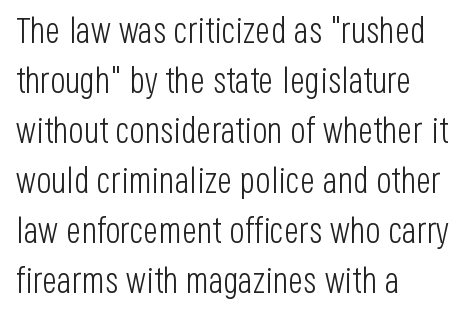
Q: Is the text bold? A: No.
Q: Is the text italic (slanted)? A: No, it is upright.
Q: Is the typeface a serif or a sans-serif typeface? A: Sans-serif.
Q: Is the text underlined? A: No.
Q: How is the paragraph aligned? A: Left-aligned.
Q: Is the spacing between letters normal or unusually wide? A: Normal.
Q: Is the spacing between lines tight, normal or loose? A: Normal.
Q: Width (condensed, normal, or wide)? A: Condensed.
Q: Stroke contrast? A: Low.
Q: x-height? A: Large.
Q: Monospaced? A: No.
